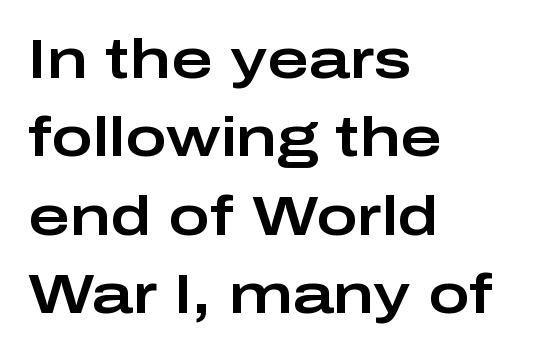
{"serif": "no", "italic": "no", "width": "wide", "stroke_contrast": "low", "x_height": "medium", "monospaced": "no", "underline": "no", "align": "left", "line_spacing": "normal", "line_spacing_ratio": 1.4, "letter_spacing": "normal", "letter_spacing_em": 0.0, "glyph_px": 56}
